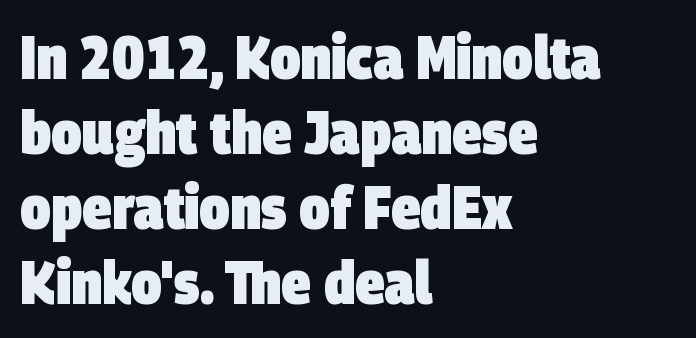
The image shows 60 px heavy, condensed sans-serif type; set left-aligned, normal line spacing (1.25x), normal letter spacing, not underlined; low stroke contrast and a large x-height.
